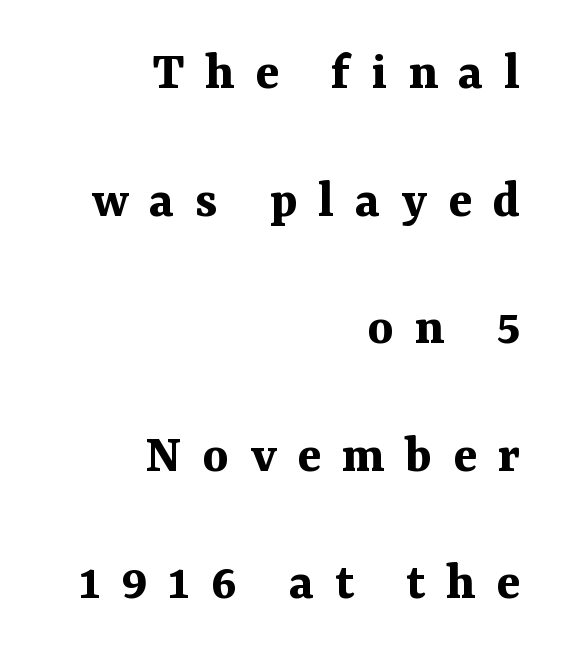
{"serif": "yes", "italic": "no", "bold": "yes", "weight": "bold", "width": "normal", "stroke_contrast": "medium", "x_height": "medium", "monospaced": "no", "underline": "no", "align": "right", "line_spacing": "loose", "line_spacing_ratio": 2.32, "letter_spacing": "wide", "letter_spacing_em": 0.38, "glyph_px": 55}
